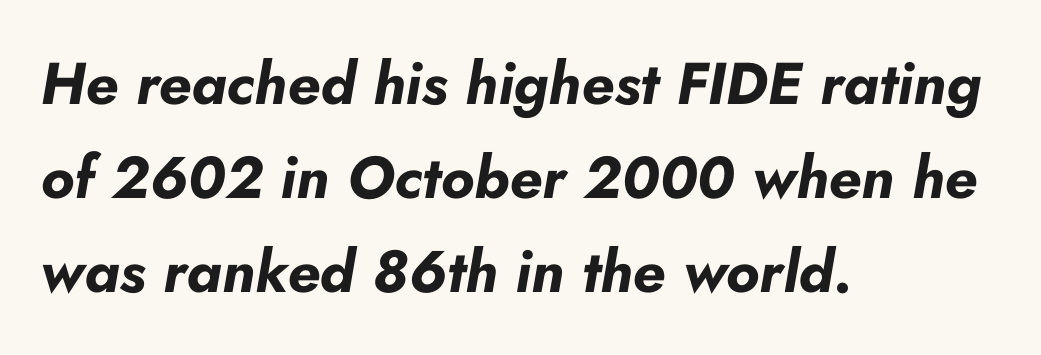
{"italic": "yes", "lean": "right", "slant_degrees": 10, "bold": "yes", "weight": "bold", "width": "normal", "stroke_contrast": "low", "x_height": "small", "monospaced": "no", "underline": "no", "align": "left", "line_spacing": "normal", "line_spacing_ratio": 1.59, "letter_spacing": "normal", "letter_spacing_em": 0.0, "glyph_px": 59}
